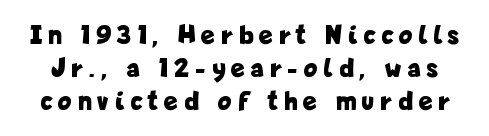
{"serif": "no", "italic": "no", "bold": "yes", "weight": "bold", "width": "condensed", "stroke_contrast": "low", "x_height": "medium", "monospaced": "no", "underline": "no", "line_spacing_ratio": 1.17, "letter_spacing": "wide", "letter_spacing_em": 0.24, "glyph_px": 28}
